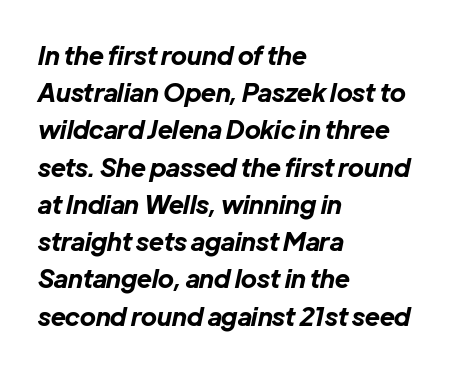
{"italic": "yes", "lean": "right", "slant_degrees": 12, "bold": "yes", "underline": "no", "align": "left", "line_spacing": "normal", "line_spacing_ratio": 1.49, "letter_spacing": "normal", "letter_spacing_em": 0.0, "glyph_px": 25}
